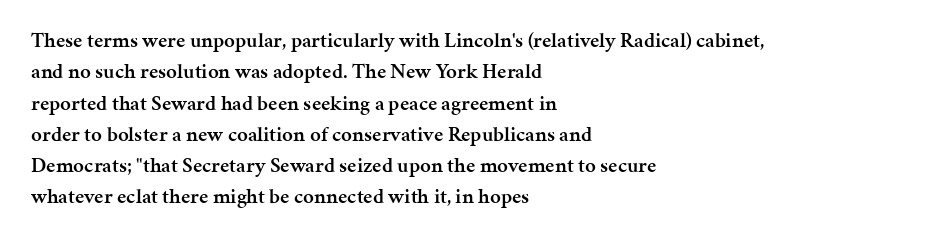
Q: Is the text bold? A: Semi-bold.
Q: Is the text italic (slanted)? A: No, it is upright.
Q: Is the text underlined? A: No.
Q: How is the paragraph aligned? A: Left-aligned.
Q: Is the spacing between letters normal or unusually wide? A: Normal.
Q: Is the spacing between lines tight, normal or loose? A: Normal.
